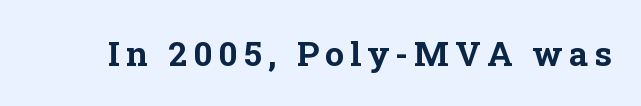
Q: Is the text bold? A: Yes.
Q: Is the text italic (slanted)? A: No, it is upright.
Q: Is the typeface a serif or a sans-serif typeface? A: Serif.
Q: Is the text underlined? A: No.
Q: Width (condensed, normal, or wide)? A: Normal.
Q: Stroke contrast? A: Low.
Q: x-height? A: Medium.
Q: Monospaced? A: No.
